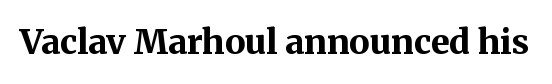
The image shows 34 px bold serif type, upright; set normal letter spacing, not underlined; medium stroke contrast and a medium x-height.
